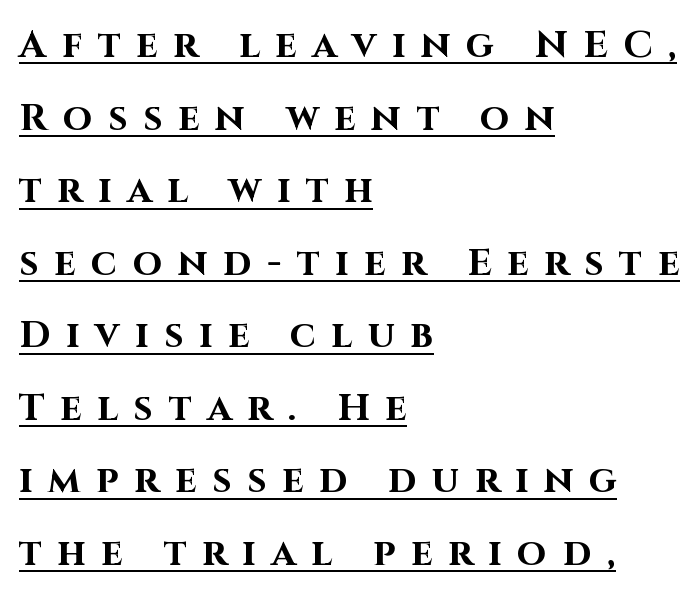
Students, note that the glyphs here are deliberately spaced far apart. Note the varied advance widths — an 'i' is clearly narrower than an 'm'. Every character sits straight up, as roman type does. The designer dialed line spacing up above the default. Compared with an ordinary text face, these strokes are far heavier — a full bold. A baseline rule has been typeset under these characters.
